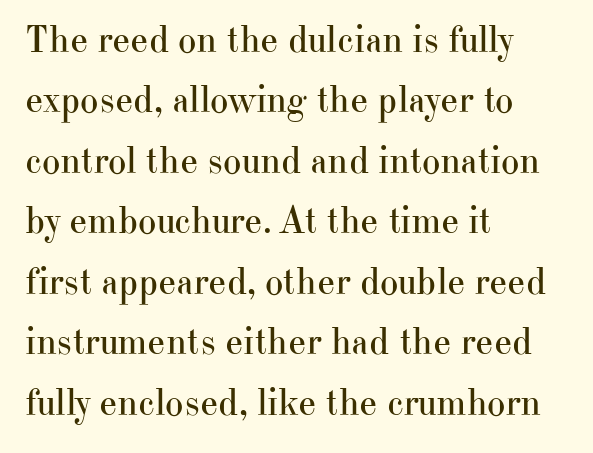
{"serif": "yes", "italic": "no", "bold": "no", "weight": "regular", "width": "normal", "stroke_contrast": "high", "x_height": "small", "monospaced": "no", "underline": "no", "align": "left", "line_spacing": "normal", "line_spacing_ratio": 1.55, "letter_spacing": "normal", "letter_spacing_em": 0.0, "glyph_px": 39}
